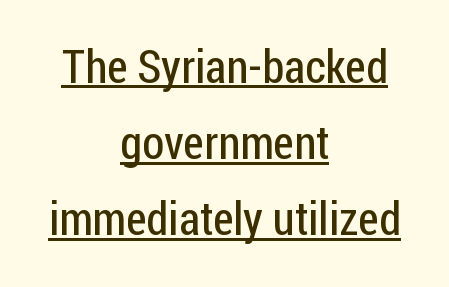
Q: Is the text bold? A: No.
Q: Is the text italic (slanted)? A: No, it is upright.
Q: Is the typeface a serif or a sans-serif typeface? A: Sans-serif.
Q: Is the text underlined? A: Yes.
Q: How is the paragraph aligned? A: Centered.
Q: Is the spacing between letters normal or unusually wide? A: Normal.
Q: Is the spacing between lines tight, normal or loose? A: Normal.
Q: Width (condensed, normal, or wide)? A: Condensed.
Q: Stroke contrast? A: Low.
Q: x-height? A: Medium.
Q: Monospaced? A: No.
